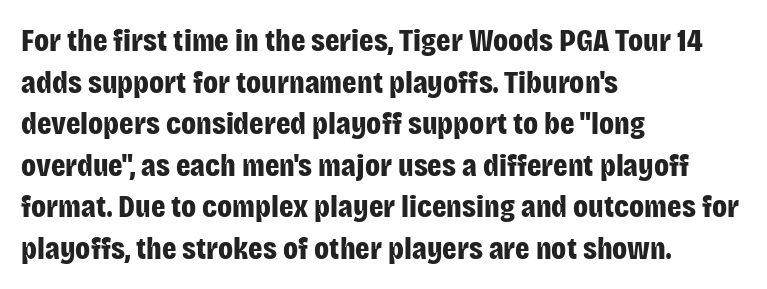
Every stem runs plumb, perpendicular to the baseline. The passage shown is typeset with a sans-serif family. Compared with typical body copy, the letter spacing here is the same. Look at the stroke-to-counter ratio: heavy, a bold. This block has exactly the height ordinary leading produces. Lines of text with bare space underneath.
